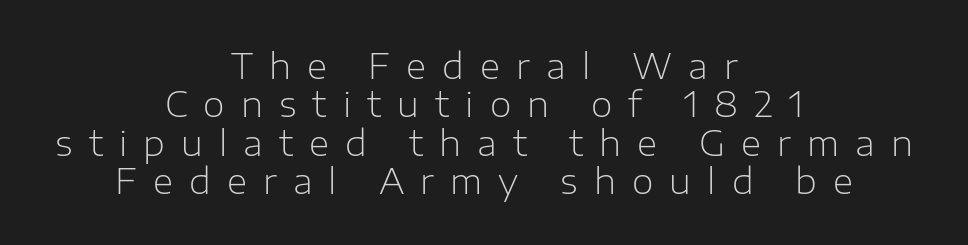
These lines are rendered in a variable-pitch font. Italic: no, the glyphs are upright roman. The characters are drawn with everyday or finer stroke widths. Tracking value appears strongly positive — letters spread wide. How would I describe the line gaps? Narrow and economical. Check where the strokes stop: nothing finishes them off — pure sans.
